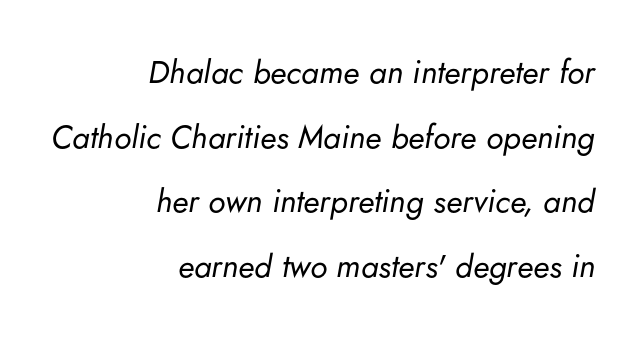
The image shows 32 px regular-weight type, italic (leaning right); set right-aligned, loose line spacing (2.02x), normal letter spacing, not underlined; low stroke contrast and a small x-height.
